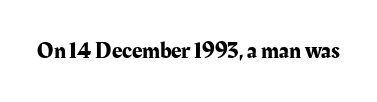
The image shows 23 px text type, upright; set normal letter spacing, not underlined.
